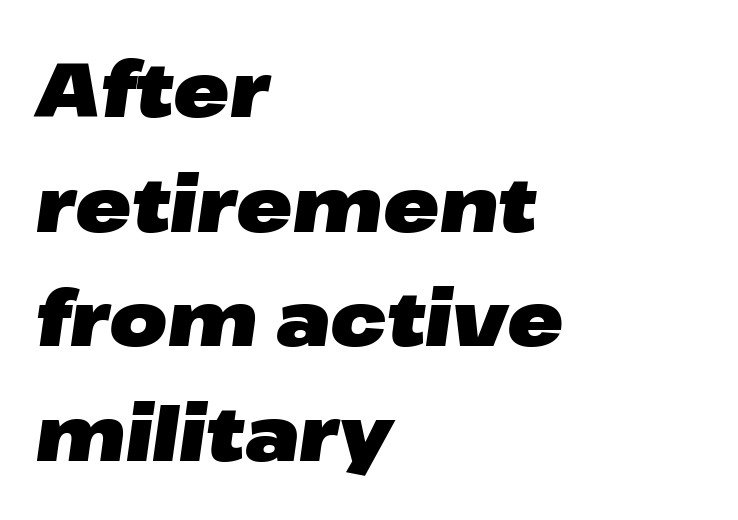
The image shows 75 px heavy, wide type, italic (leaning right); set left-aligned, normal line spacing (1.53x), normal letter spacing, not underlined; low stroke contrast and a medium x-height.
